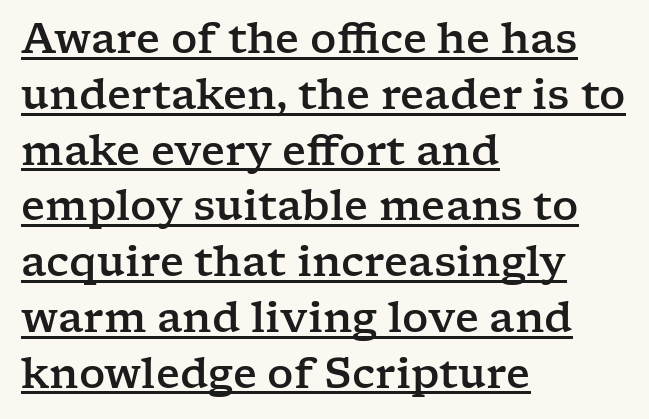
Q: Is the text italic (slanted)? A: No, it is upright.
Q: Is the typeface a serif or a sans-serif typeface? A: Serif.
Q: Is the text underlined? A: Yes.
Q: How is the paragraph aligned? A: Left-aligned.
Q: Is the spacing between letters normal or unusually wide? A: Normal.
Q: Is the spacing between lines tight, normal or loose? A: Normal.
Q: Width (condensed, normal, or wide)? A: Wide.
Q: Stroke contrast? A: Low.
Q: x-height? A: Medium.
Q: Monospaced? A: No.
